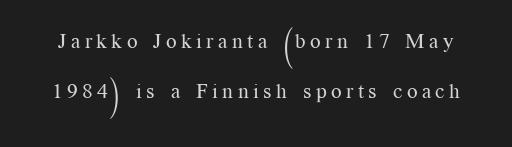
The image shows 21 px text type, upright; set loose line spacing (2.39x), unusually wide letter spacing (+0.21 em), not underlined.
